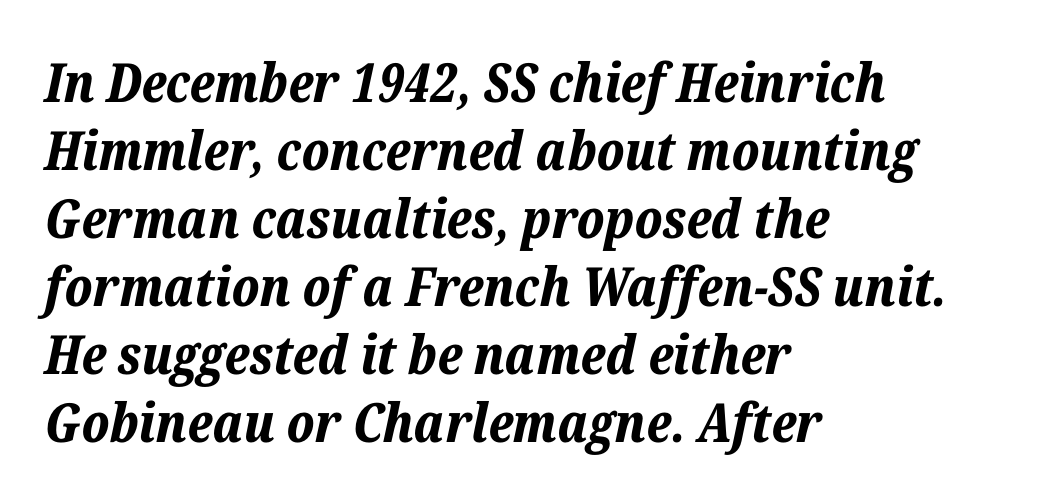
The face used here has a pronounced slope to its letters. The vertical gap from one line to the next is medium. These lines are rendered in a variable-pitch font. No word sits above an underline. The face used here is rendered with its standard letterfit.
